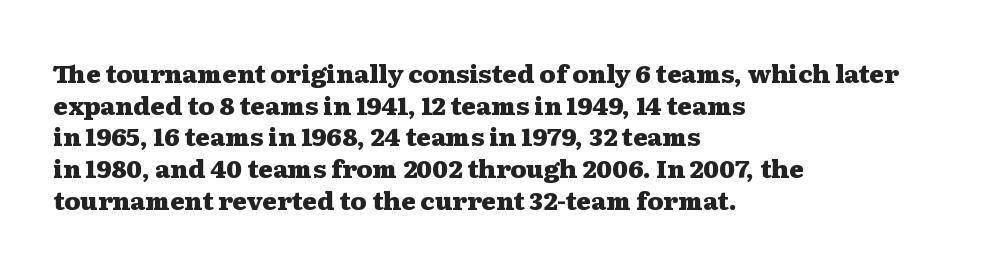
{"italic": "no", "bold": "yes", "underline": "no", "align": "left", "line_spacing": "normal", "line_spacing_ratio": 1.27, "letter_spacing": "normal", "letter_spacing_em": 0.0, "glyph_px": 25}
